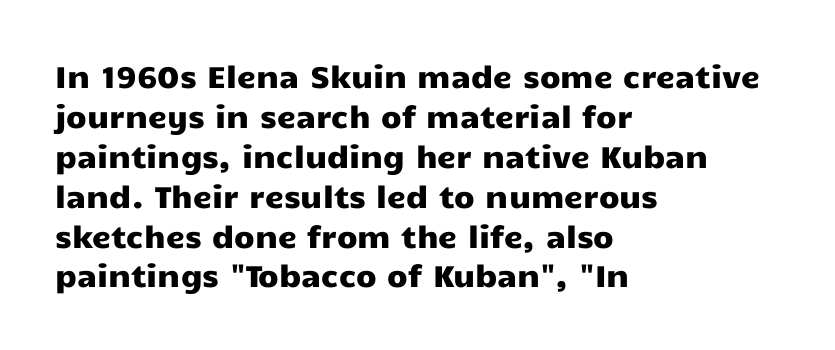
The letterforms sit shoulder to shoulder at normal distance. Type without underlining. The passage shown is typed in a proportional face where columns would drift. Layout note: lines flush left. Every character sits straight up, as roman type does.
